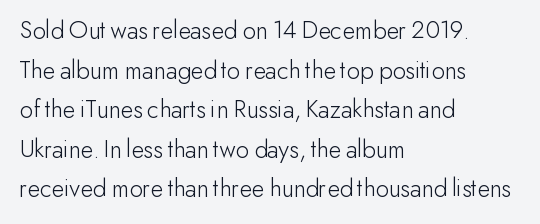
Q: Is the text bold? A: No.
Q: Is the text italic (slanted)? A: No, it is upright.
Q: Is the text underlined? A: No.
Q: How is the paragraph aligned? A: Left-aligned.
Q: Is the spacing between letters normal or unusually wide? A: Normal.
Q: Is the spacing between lines tight, normal or loose? A: Normal.
